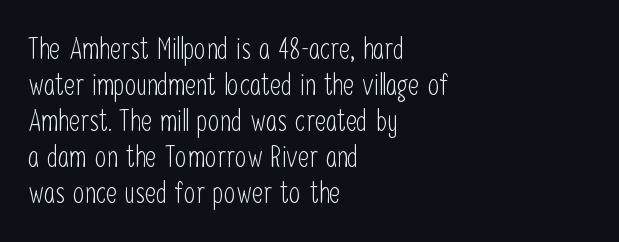
The face used here is rendered with its standard letterfit. No letter is thick-stroked: the sample isn't bold. Is the block centered? No — it sits flush against the left margin. The space beneath each line is pristine and unruled.
